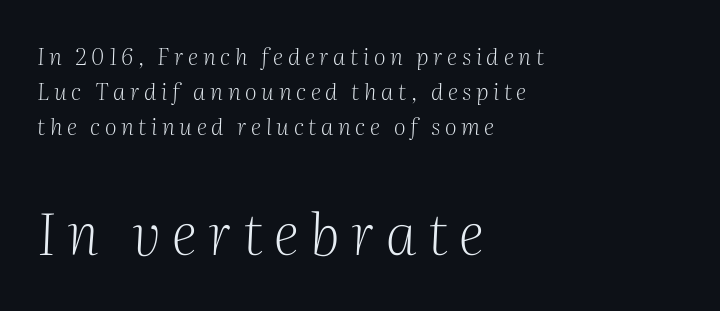
Q: Is the text bold? A: No.
Q: Is the text italic (slanted)? A: Yes, it leans right by about 2 degrees.
Q: Is the typeface a serif or a sans-serif typeface? A: Serif.
Q: Is the text underlined? A: No.
Q: How is the paragraph aligned? A: Left-aligned.
Q: Is the spacing between letters normal or unusually wide? A: Unusually wide.
Q: Is the spacing between lines tight, normal or loose? A: Normal.
Q: Which block of text is set in a larger size, the first (top) or the second (bottom)? A: The second (bottom) one.
Q: Width (condensed, normal, or wide)? A: Normal.
Q: Stroke contrast? A: Medium.
Q: x-height? A: Medium.
Q: Monospaced? A: No.
